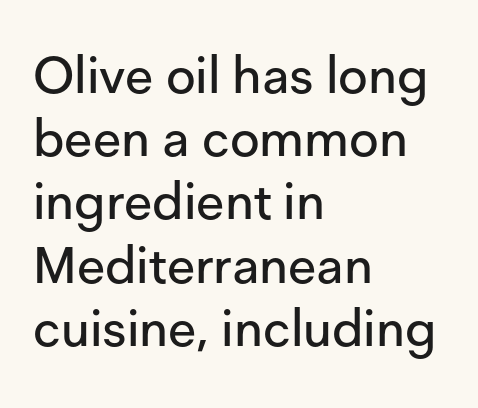
Words appear dense and cohesive because spacing is normal. Descenders hang freely into open space. The characters display no serif detailing; their extremities are plain. Teacher's note: observe the even left margin — that is flush-left alignment.
